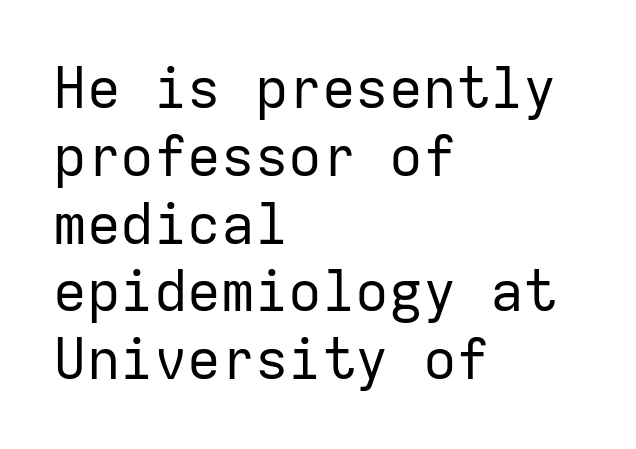
The image shows 56 px regular-weight sans-serif type, upright, monospaced; set left-aligned, line spacing 1.21x, normal letter spacing, not underlined; low stroke contrast and a medium x-height.
